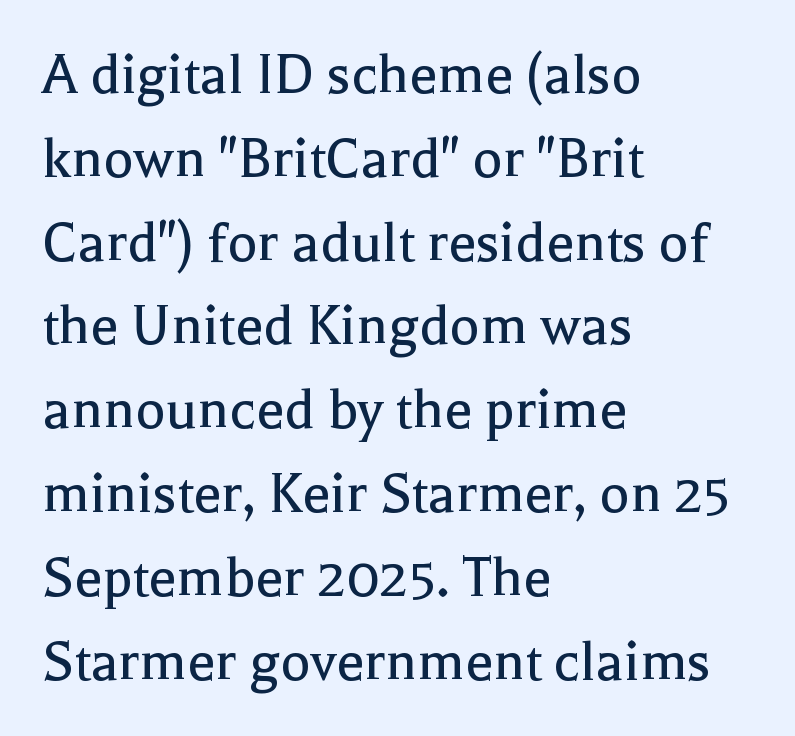
When letters stand straight like this, we call the style roman or upright. Where is the straight margin? On the left. The space directly below the letters is spotless. Heft: none added — not bold. Looks like regular typesetting: each glyph gets only the width it needs.
